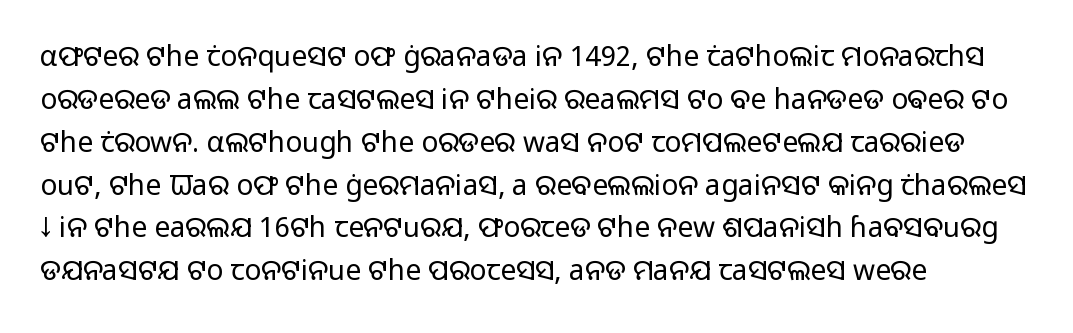
The image shows 28 px light sans-serif type, upright; set left-aligned, normal line spacing (1.53x), normal letter spacing, not underlined; low stroke contrast and a medium x-height.
